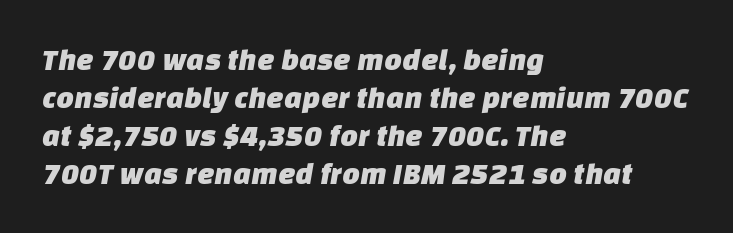
The image shows 31 px sans-serif type; set left-aligned, line spacing 1.23x, normal letter spacing, not underlined; low stroke contrast and a large x-height.
